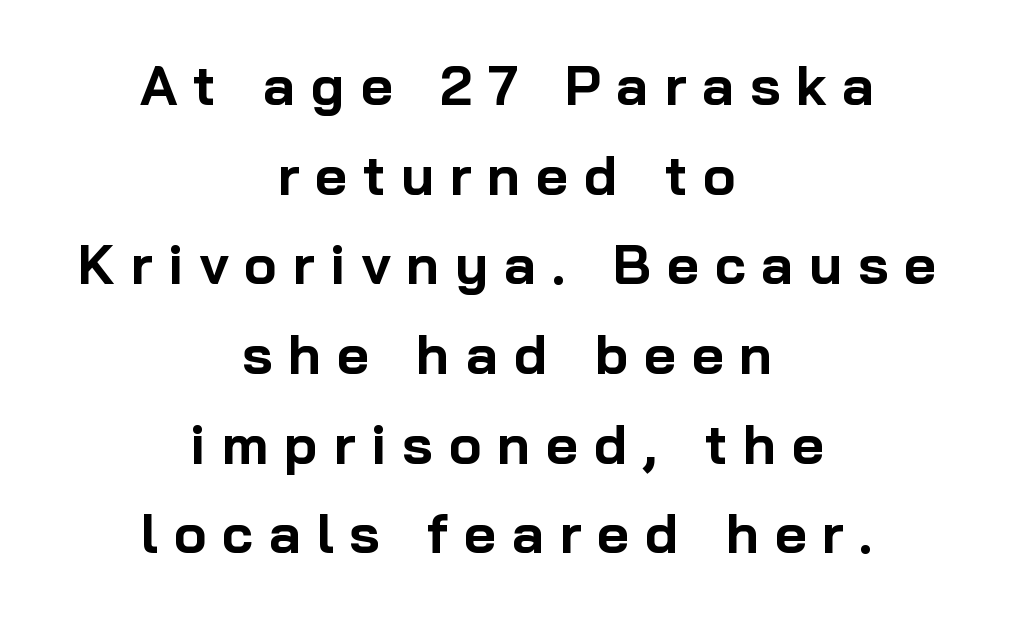
The image shows 55 px bold sans-serif type, upright; set centered, normal line spacing (1.63x), unusually wide letter spacing (+0.29 em), not underlined; low stroke contrast and a medium x-height.
